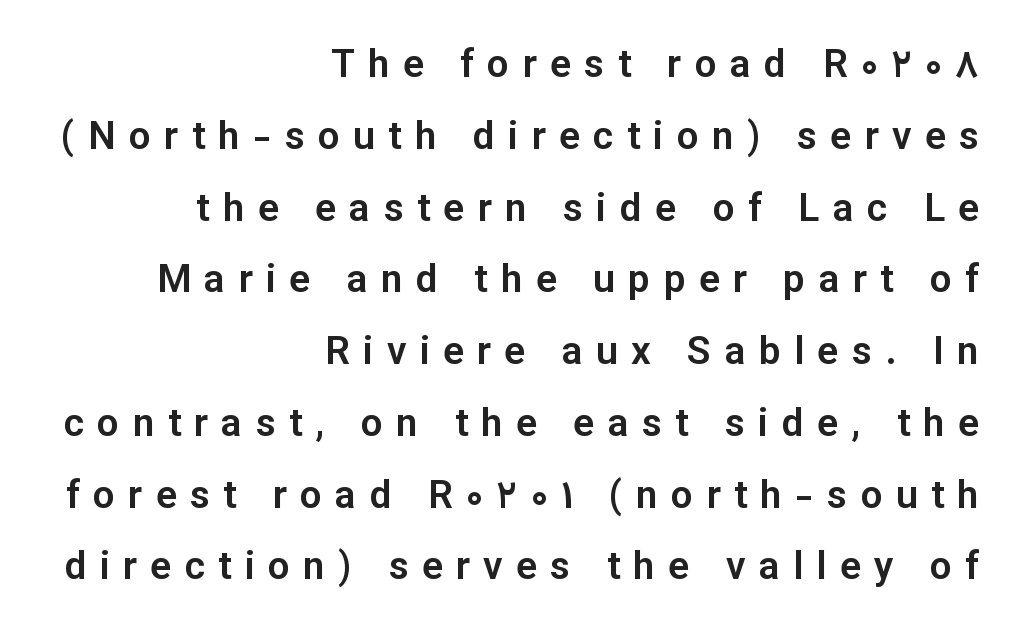
The image shows 39 px sans-serif type, upright; set right-aligned, line spacing 1.84x, unusually wide letter spacing (+0.34 em), not underlined; low stroke contrast and a medium x-height.
